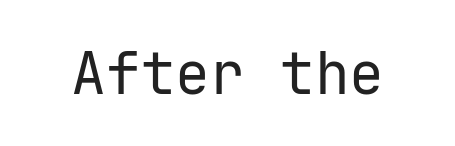
You could count columns in this text — the font is strictly monospaced. No letter is thick-stroked: the sample isn't bold. A sans-serif font was chosen for this passage. Italic? Not at all — the glyphs are vertical. Check under the words: just untouched page.
